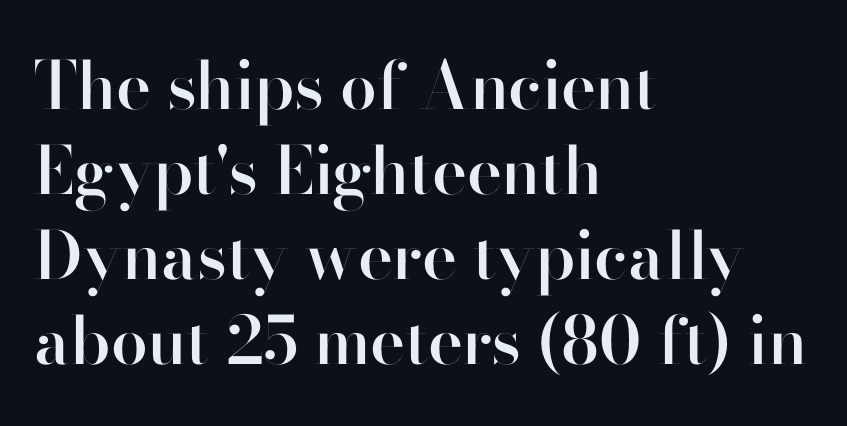
{"serif": "no", "italic": "no", "bold": "semi", "weight": "semibold", "width": "normal", "stroke_contrast": "high", "x_height": "small", "monospaced": "no", "underline": "no", "align": "left", "line_spacing": "normal", "line_spacing_ratio": 1.29, "letter_spacing": "normal", "letter_spacing_em": 0.0, "glyph_px": 66}
